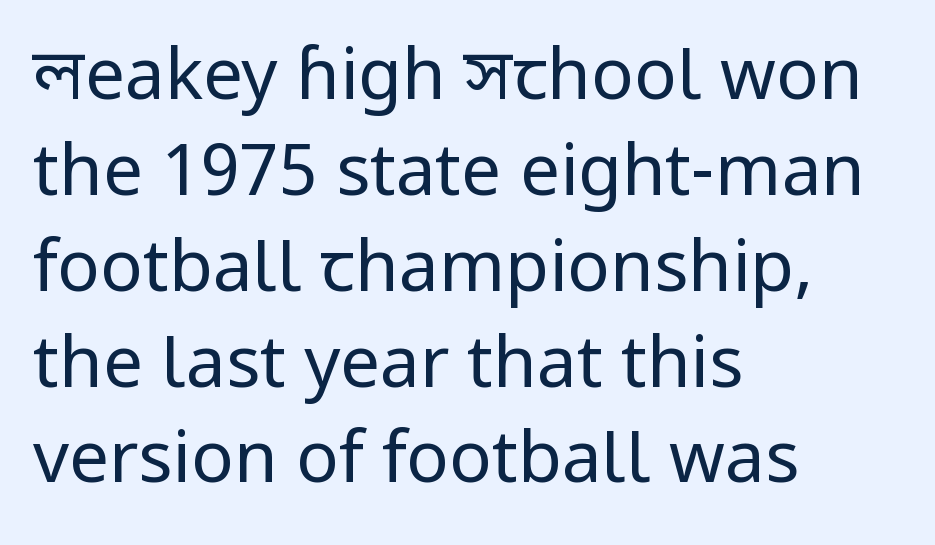
You can tell it's not italic because the verticals are truly vertical. Check where the strokes stop: nothing finishes them off — pure sans. Does extra space separate the letters? No, they use regular spacing. Casual observation: everything's shoved over to the left.
